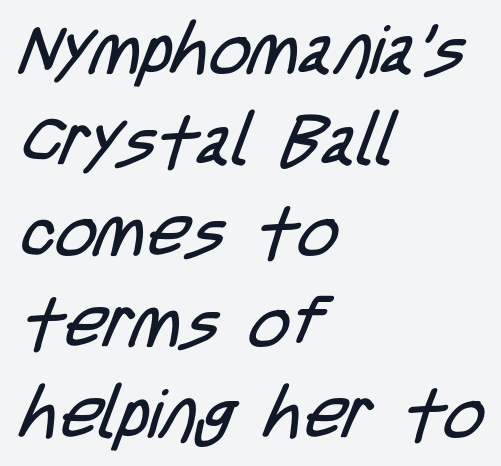
The image shows 70 px regular-weight, condensed sans-serif type; set left-aligned, normal line spacing (1.3x), normal letter spacing, not underlined; low stroke contrast and a large x-height.
